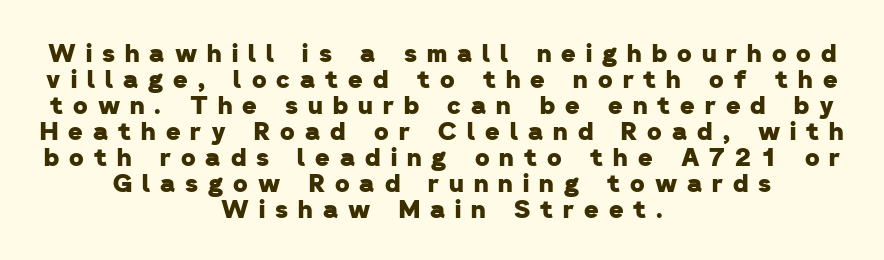
Q: Is the text bold? A: Yes.
Q: Is the text underlined? A: No.
Q: How is the paragraph aligned? A: Centered.
Q: Is the spacing between letters normal or unusually wide? A: Unusually wide.
Q: Is the spacing between lines tight, normal or loose? A: Tight.
